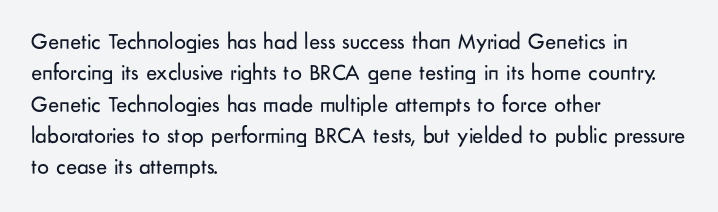
{"italic": "no", "bold": "no", "underline": "no", "align": "left", "line_spacing": "normal", "line_spacing_ratio": 1.36, "letter_spacing": "normal", "letter_spacing_em": 0.0, "glyph_px": 23}
